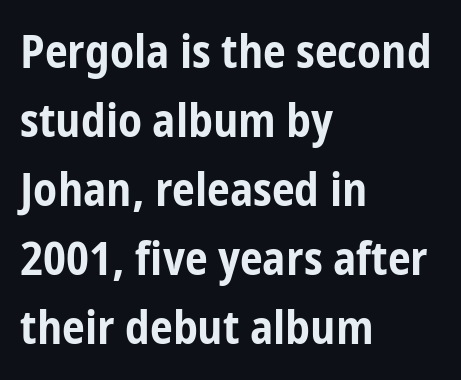
The image shows 46 px bold, condensed sans-serif type, upright; set left-aligned, normal line spacing (1.5x), normal letter spacing, not underlined; low stroke contrast and a medium x-height.
